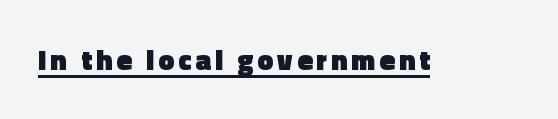
{"serif": "no", "italic": "no", "bold": "yes", "weight": "heavy", "width": "normal", "x_height": "medium", "monospaced": "no", "underline": "yes", "glyph_px": 28}
